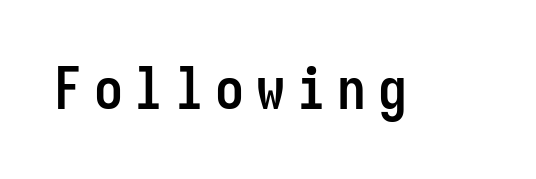
The image shows 58 px semibold, condensed sans-serif type, upright, monospaced; set unusually wide letter spacing (+0.2 em), not underlined; low stroke contrast and a medium x-height.
